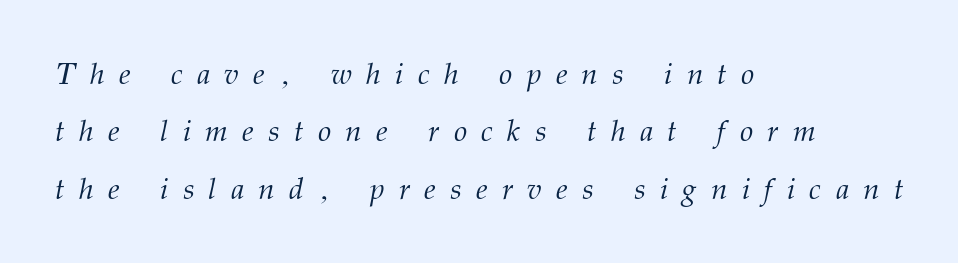
The image shows 30 px light serif type, italic (leaning right); set left-aligned, loose line spacing (1.91x), unusually wide letter spacing (+0.48 em), not underlined; medium stroke contrast and a medium x-height.
